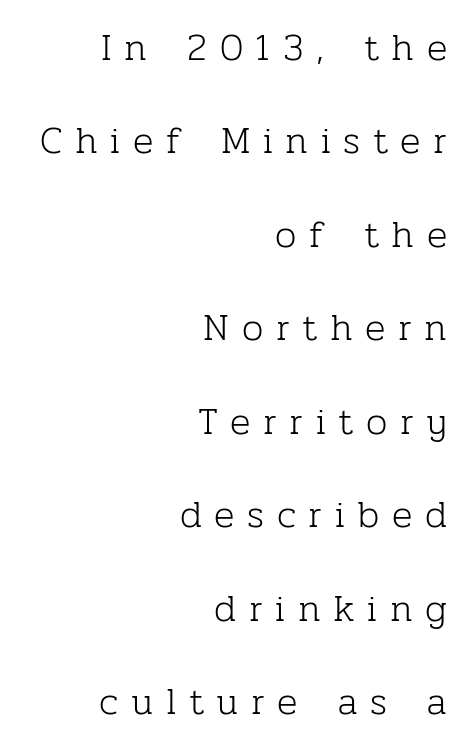
{"serif": "yes", "italic": "no", "bold": "no", "weight": "light", "width": "normal", "stroke_contrast": "low", "x_height": "medium", "monospaced": "no", "underline": "no", "align": "right", "line_spacing": "loose", "line_spacing_ratio": 2.46, "letter_spacing": "wide", "letter_spacing_em": 0.33, "glyph_px": 38}
